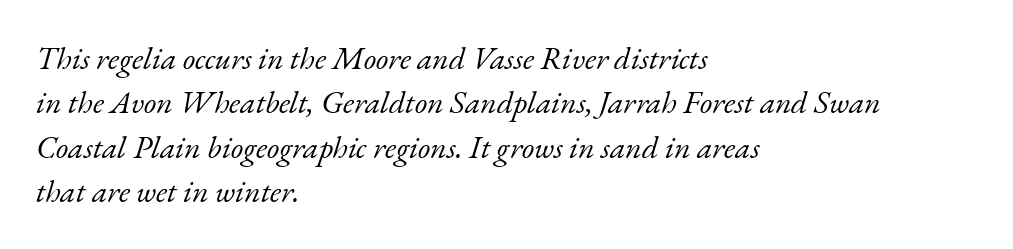
You could not count columns in this text — the font is proportionally spaced. Compared with typical paragraphs, the rows here are spaced about the same. A typesetter would call this zero additional tracking. Layout note: lines flush left. The passage shown is not bold in any degree.
